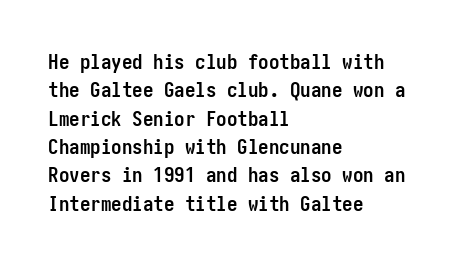
{"italic": "no", "bold": "yes", "underline": "no", "align": "left", "line_spacing": "normal", "line_spacing_ratio": 1.35, "letter_spacing": "normal", "letter_spacing_em": 0.0, "glyph_px": 21}
